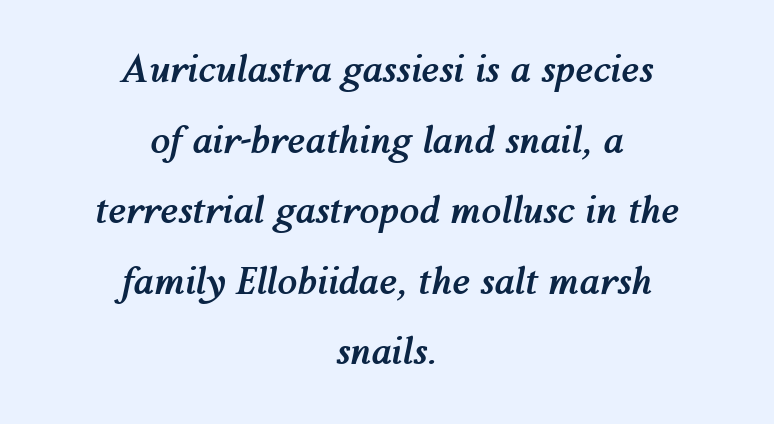
{"italic": "yes", "lean": "right", "slant_degrees": 12, "bold": "yes", "weight": "semibold", "width": "normal", "stroke_contrast": "medium", "x_height": "medium", "monospaced": "no", "underline": "no", "align": "center", "line_spacing": "loose", "line_spacing_ratio": 1.96, "letter_spacing": "normal", "letter_spacing_em": 0.0, "glyph_px": 36}
